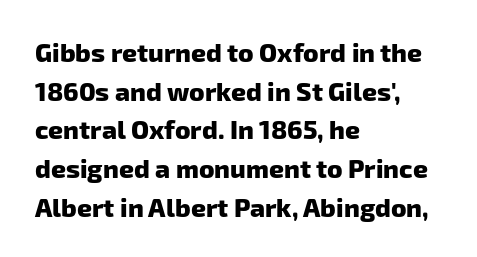
Q: Is the text bold? A: Yes.
Q: Is the text underlined? A: No.
Q: How is the paragraph aligned? A: Left-aligned.
Q: Is the spacing between letters normal or unusually wide? A: Normal.
Q: Is the spacing between lines tight, normal or loose? A: Normal.
